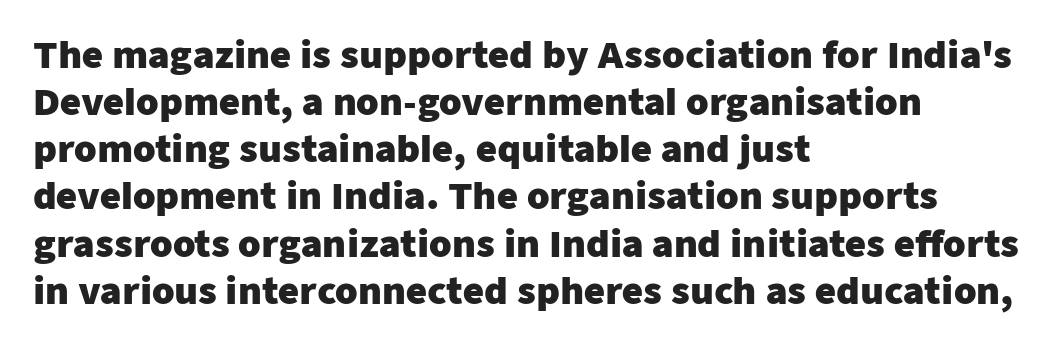
Q: Is the text bold? A: Yes.
Q: Is the text italic (slanted)? A: No, it is upright.
Q: Is the typeface a serif or a sans-serif typeface? A: Sans-serif.
Q: Is the text underlined? A: No.
Q: How is the paragraph aligned? A: Left-aligned.
Q: Is the spacing between letters normal or unusually wide? A: Normal.
Q: Is the spacing between lines tight, normal or loose? A: Normal.
Q: Width (condensed, normal, or wide)? A: Normal.
Q: Stroke contrast? A: Low.
Q: x-height? A: Medium.
Q: Monospaced? A: No.
